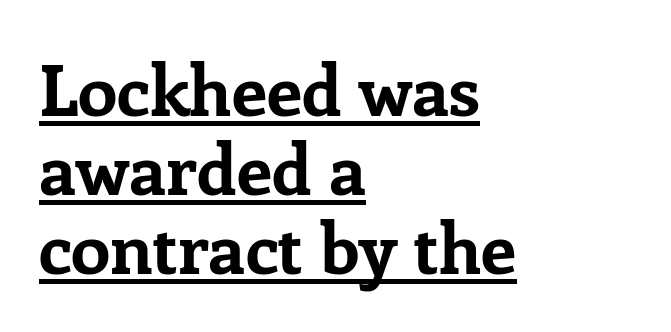
Q: Is the text bold? A: Yes.
Q: Is the text italic (slanted)? A: No, it is upright.
Q: Is the typeface a serif or a sans-serif typeface? A: Serif.
Q: Is the text underlined? A: Yes.
Q: How is the paragraph aligned? A: Left-aligned.
Q: Is the spacing between letters normal or unusually wide? A: Normal.
Q: Is the spacing between lines tight, normal or loose? A: Tight.
Q: Width (condensed, normal, or wide)? A: Normal.
Q: Stroke contrast? A: Low.
Q: x-height? A: Medium.
Q: Monospaced? A: No.
